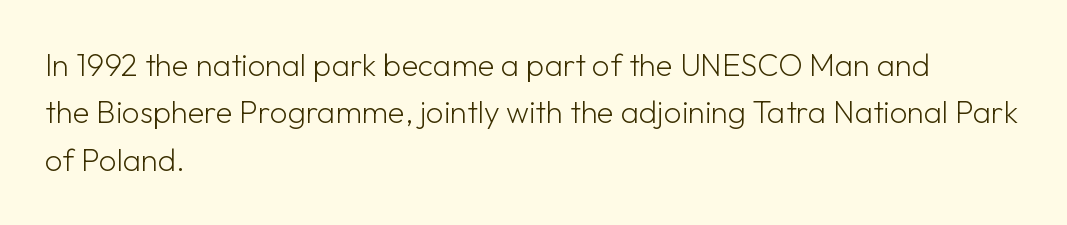
{"serif": "no", "italic": "no", "bold": "no", "weight": "light", "width": "normal", "stroke_contrast": "low", "x_height": "medium", "monospaced": "no", "underline": "no", "align": "left", "line_spacing": "normal", "line_spacing_ratio": 1.53, "letter_spacing": "normal", "letter_spacing_em": 0.0, "glyph_px": 31}
